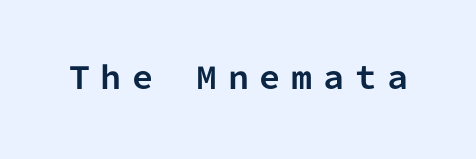
Italic: no, the glyphs are upright roman. Words appear elongated and porous because spacing is wide. The gap between lines stays unmarked. Nothing sits at the stroke ends, so this counts as sans-serif. Weight: bold. Monospaced: the letters line up in strict vertical columns.
